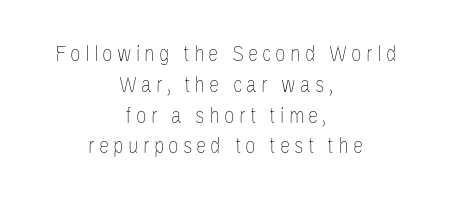
{"italic": "no", "bold": "no", "underline": "no", "align": "center", "line_spacing": "normal", "line_spacing_ratio": 1.34, "glyph_px": 23}
